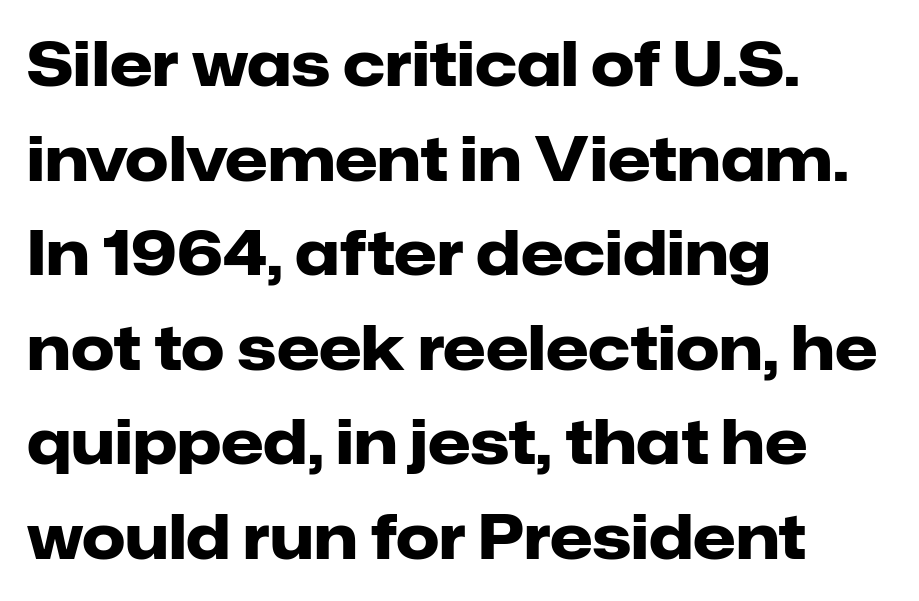
The image shows 61 px heavy sans-serif type, upright; set left-aligned, normal line spacing (1.55x), normal letter spacing, not underlined; low stroke contrast and a medium x-height.
